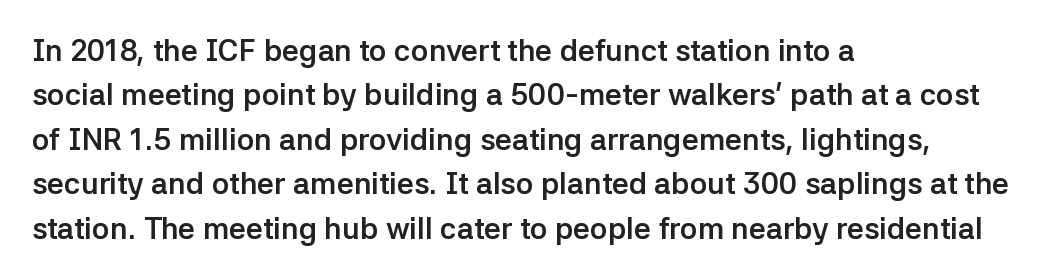
{"serif": "no", "italic": "no", "bold": "yes", "weight": "semibold", "width": "normal", "stroke_contrast": "low", "x_height": "medium", "monospaced": "no", "underline": "no", "align": "left", "line_spacing": "normal", "line_spacing_ratio": 1.48, "letter_spacing": "normal", "letter_spacing_em": 0.0, "glyph_px": 30}
